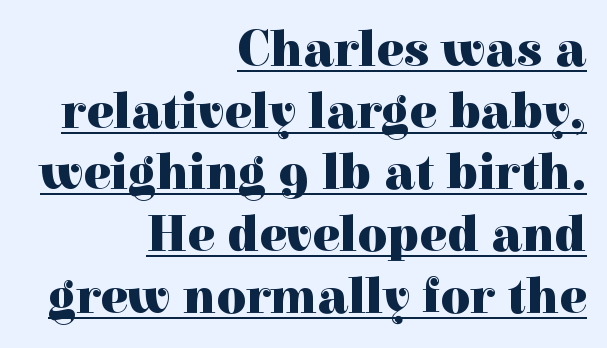
Little horizontal feet cap the strokes, marking this as serif type. Leftover space on each line is placed entirely before the opening word. This is underlined copy, the kind a proofreader might mark for attention. You could not count columns in this text — the font is proportionally spaced.
